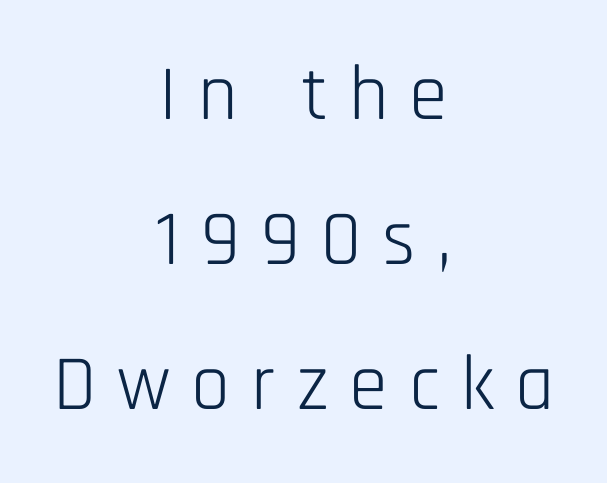
{"serif": "no", "italic": "no", "bold": "no", "weight": "light", "width": "condensed", "stroke_contrast": "low", "x_height": "large", "monospaced": "no", "underline": "no", "align": "center", "line_spacing_ratio": 1.86, "letter_spacing": "wide", "letter_spacing_em": 0.27, "glyph_px": 78}
